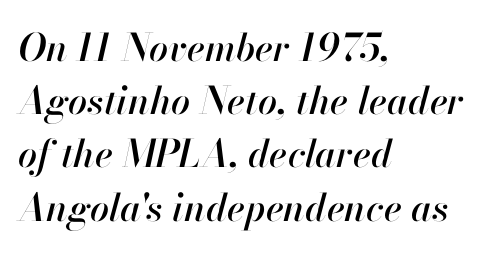
The image shows 38 px text type, italic (leaning right); set left-aligned, normal line spacing (1.4x), normal letter spacing, not underlined; high stroke contrast and a small x-height.
